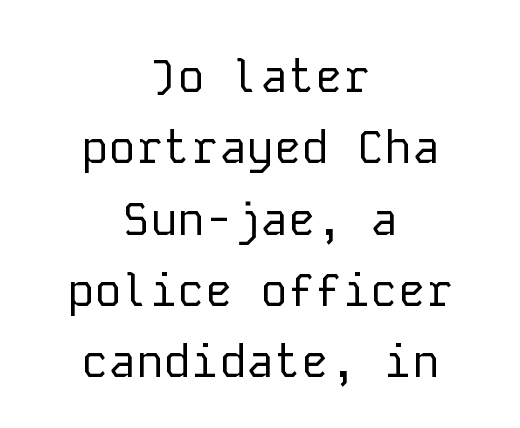
{"serif": "no", "italic": "no", "bold": "no", "weight": "regular", "width": "normal", "stroke_contrast": "low", "x_height": "medium", "monospaced": "yes", "underline": "no", "align": "center", "line_spacing": "normal", "line_spacing_ratio": 1.55, "letter_spacing": "normal", "letter_spacing_em": 0.0, "glyph_px": 46}
